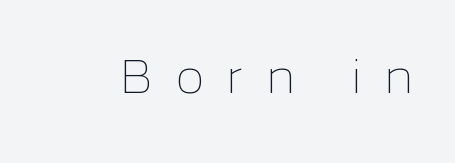
The image shows 51 px thin type, upright; set unusually wide letter spacing (+0.44 em), not underlined; low stroke contrast and a medium x-height.
